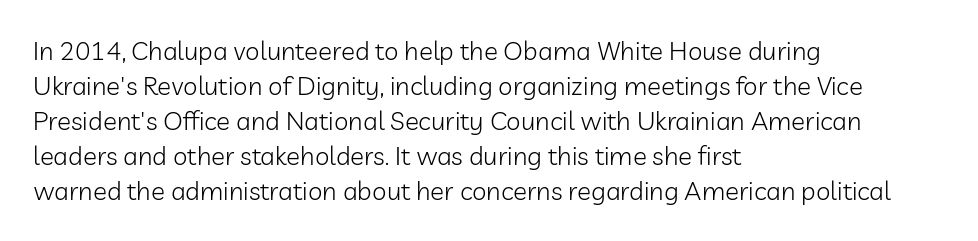
The image shows 26 px text type, upright; set left-aligned, normal line spacing (1.35x), normal letter spacing, not underlined.
